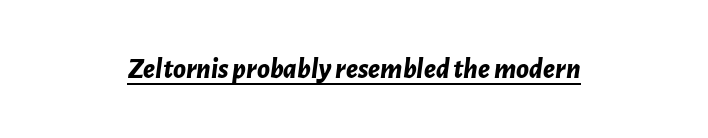
The image shows 29 px bold type, italic (leaning right); set normal letter spacing, underlined; low stroke contrast and a medium x-height.
